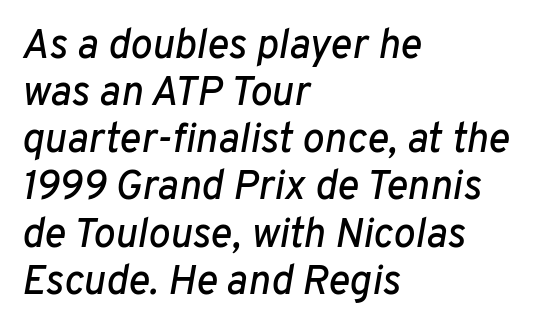
No word sits above an underline. Spacing verdict: proportional, widths tailored to each character. Horizontal bands of white between lines are thin slivers. Honestly, the letter spacing is just normal — you wouldn't notice it. The paragraph has a hard left edge and a soft right edge. The text carries the slant typical of an italic or oblique font.
